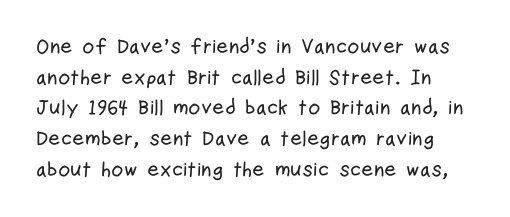
The rendering keeps characters at their native spacing. Posture: upright roman. Any mark beneath the type? The region is blank. Honestly, the row spacing looks completely unremarkable.
